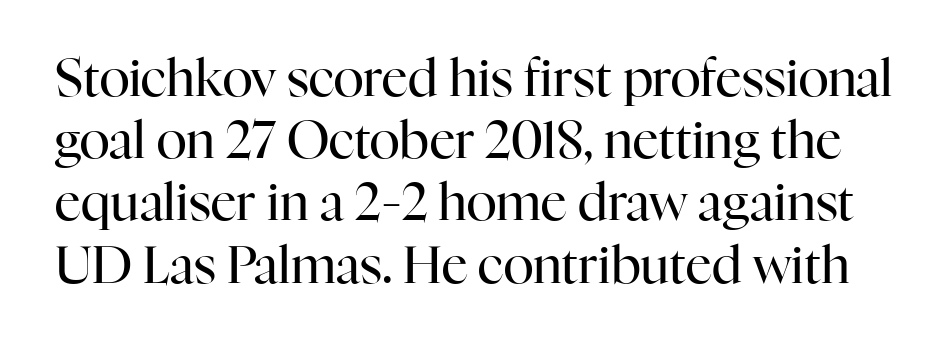
The letters advance in unequal steps, a hallmark of proportional type. Regarding serifs, this sample has them. The letters stand straight up with perfectly vertical stems. Letters rest on an invisible, unmarked baseline. Unbolded letterforms with no extra heft. Letter spacing: default.
